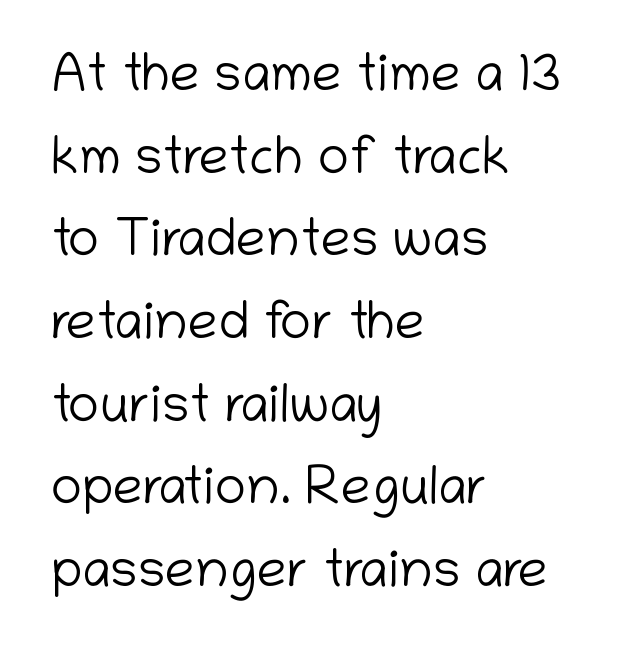
The typeface chosen for these lines omits serifs. The gaps between neighbouring characters are ordinary and unremarkable. The rendering anchors every line to the left-hand side. The glyphs are unaccompanied by any horizontal stroke below them. Whoever set this chose a conventional vertical rhythm. Italic? Not at all — the glyphs are vertical.
